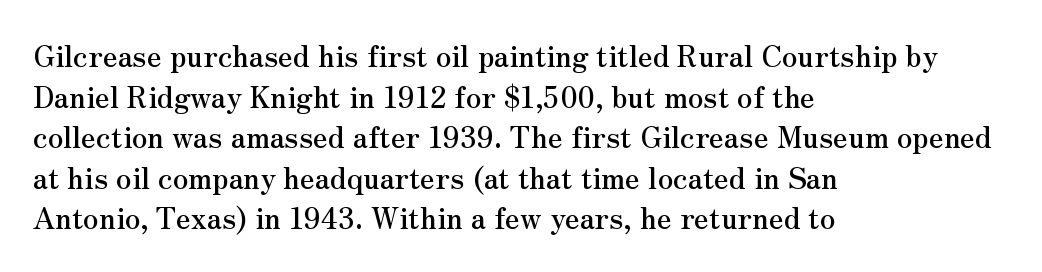
What kind of face is this? One with serifs. Anything drawn beneath the words? Only blank space. The letters stand straight up with perfectly vertical stems. Think of a printed novel: that variable character pitch is what you see here. The rendering anchors every line to the left-hand side.
